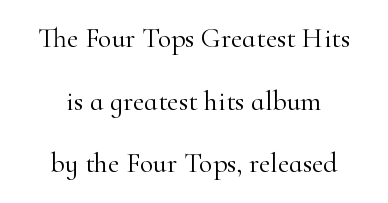
{"serif": "yes", "italic": "no", "bold": "no", "weight": "light", "width": "normal", "stroke_contrast": "high", "x_height": "small", "monospaced": "no", "underline": "no", "align": "center", "line_spacing": "loose", "line_spacing_ratio": 2.24, "letter_spacing": "normal", "letter_spacing_em": 0.0, "glyph_px": 28}
